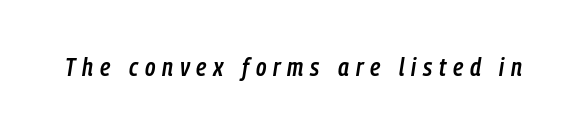
The image shows 25 px text type, italic (leaning right); set unusually wide letter spacing (+0.27 em), not underlined.
